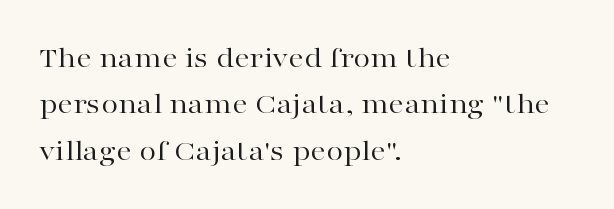
{"serif": "yes", "italic": "no", "bold": "no", "weight": "regular", "width": "wide", "stroke_contrast": "high", "x_height": "medium", "monospaced": "no", "underline": "no", "align": "left", "line_spacing": "normal", "line_spacing_ratio": 1.5, "letter_spacing": "normal", "letter_spacing_em": 0.0, "glyph_px": 31}
